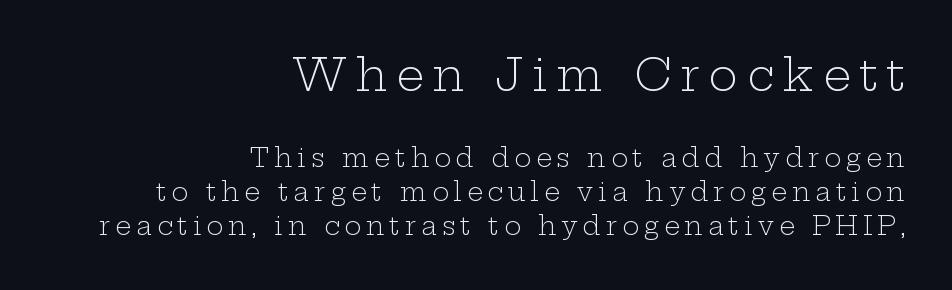
{"serif": "yes", "italic": "no", "bold": "no", "weight": "light", "width": "wide", "stroke_contrast": "low", "x_height": "medium", "monospaced": "no", "underline": "no", "align": "right", "line_spacing": "normal", "line_spacing_ratio": 1.36, "letter_spacing": "wide", "letter_spacing_em": 0.2, "larger_block": "first", "size_ratio": 1.76, "glyph_px": 44}
